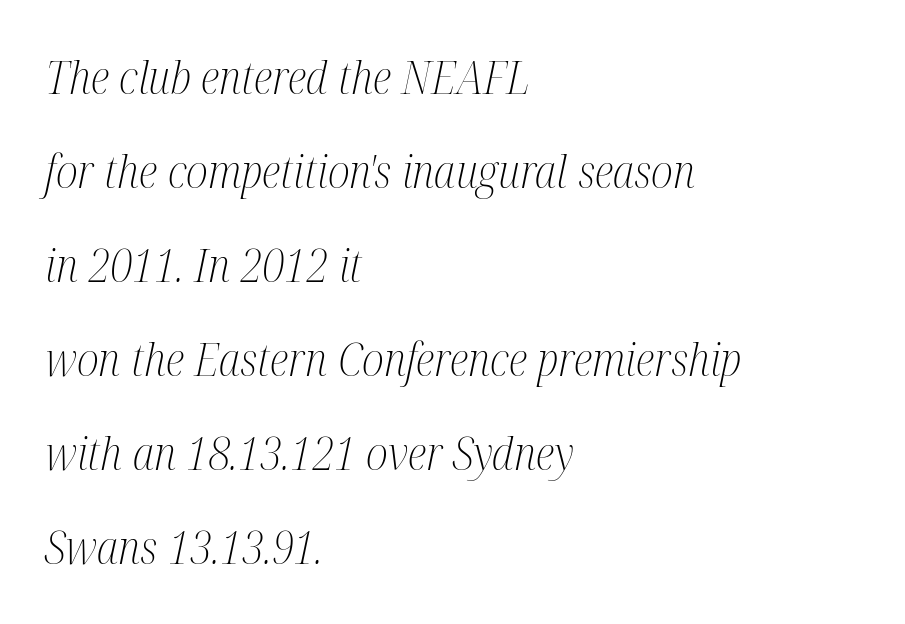
The image shows 45 px light, condensed serif type, italic (leaning right); set left-aligned, loose line spacing (2.09x), normal letter spacing, not underlined; medium stroke contrast and a medium x-height.
